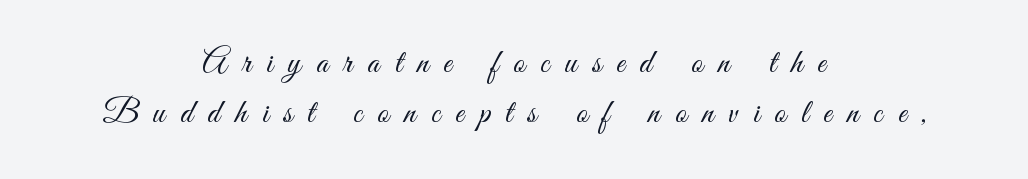
Underline: absent. Both edges are ragged and mirror each other, which tells us the setting is centered. Stems and bowls with no extra thickness — not bold. Each word looks stretched out because of the extra space between its letters. Reading down the column, the eye jumps a familiar distance to each next line.
